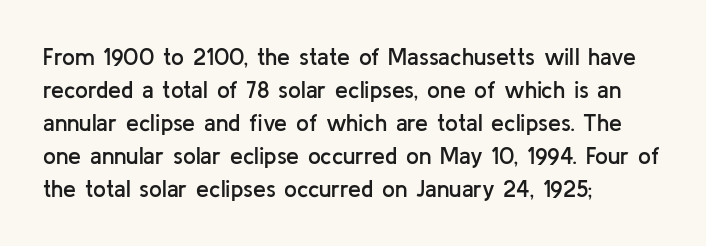
{"italic": "no", "bold": "semi", "underline": "no", "align": "left", "line_spacing": "normal", "line_spacing_ratio": 1.44, "letter_spacing": "normal", "letter_spacing_em": 0.0, "glyph_px": 23}
